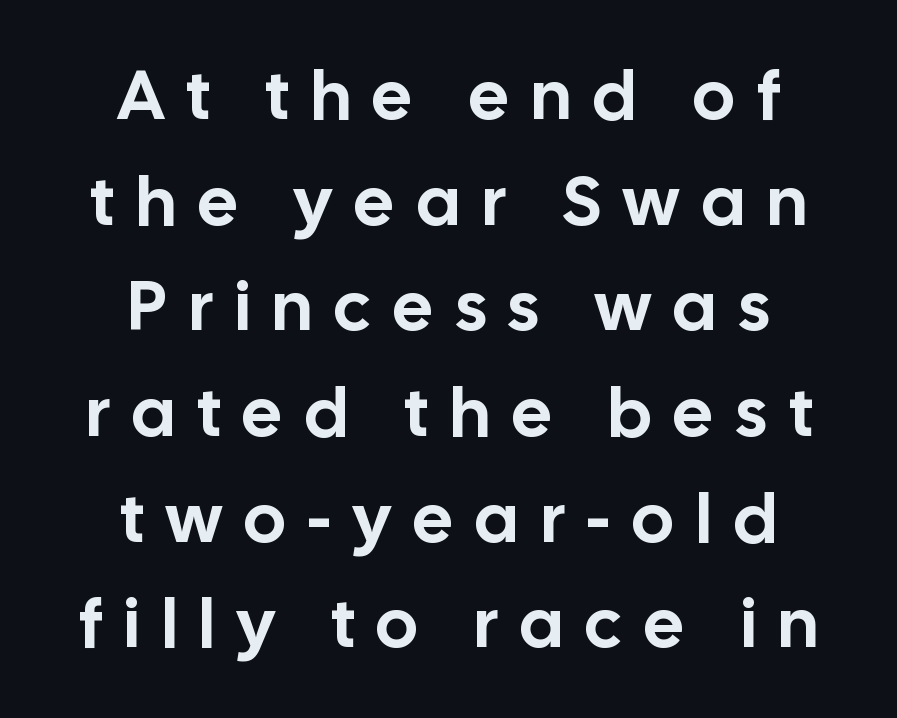
Q: Is the text italic (slanted)? A: No, it is upright.
Q: Is the typeface a serif or a sans-serif typeface? A: Sans-serif.
Q: Is the text underlined? A: No.
Q: How is the paragraph aligned? A: Centered.
Q: Is the spacing between letters normal or unusually wide? A: Unusually wide.
Q: Is the spacing between lines tight, normal or loose? A: Normal.
Q: Width (condensed, normal, or wide)? A: Normal.
Q: Stroke contrast? A: Low.
Q: x-height? A: Medium.
Q: Monospaced? A: No.
